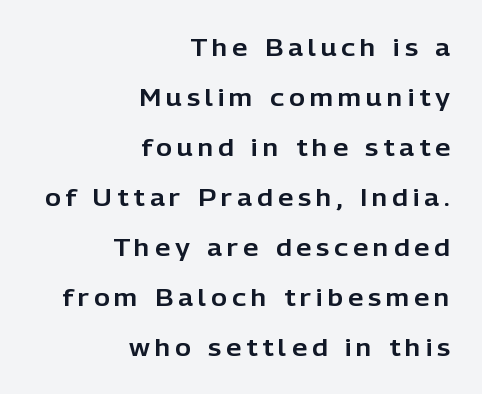
Q: Is the text italic (slanted)? A: No, it is upright.
Q: Is the text underlined? A: No.
Q: How is the paragraph aligned? A: Right-aligned.
Q: Is the spacing between letters normal or unusually wide? A: Unusually wide.
Q: Is the spacing between lines tight, normal or loose? A: Loose.
